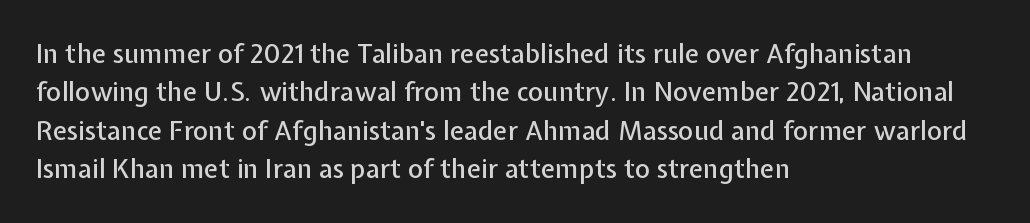
The image shows 26 px text type, upright; set left-aligned, normal line spacing (1.48x), normal letter spacing, not underlined.
